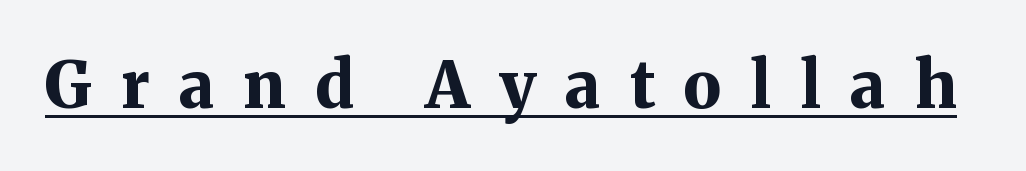
Q: Is the text bold? A: Yes.
Q: Is the text italic (slanted)? A: No, it is upright.
Q: Is the typeface a serif or a sans-serif typeface? A: Serif.
Q: Is the text underlined? A: Yes.
Q: Is the spacing between letters normal or unusually wide? A: Unusually wide.
Q: Width (condensed, normal, or wide)? A: Normal.
Q: Stroke contrast? A: Medium.
Q: x-height? A: Medium.
Q: Monospaced? A: No.
